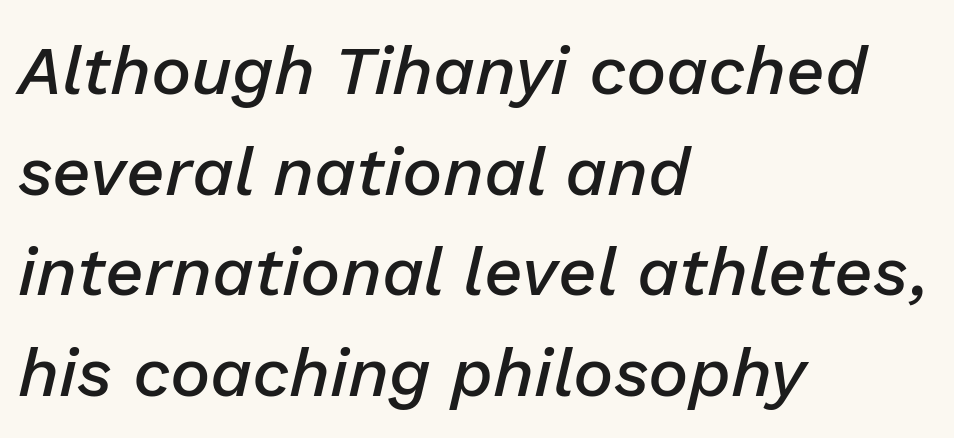
{"italic": "yes", "lean": "right", "slant_degrees": 13, "bold": "semi", "weight": "semibold", "width": "normal", "stroke_contrast": "low", "x_height": "medium", "monospaced": "no", "underline": "no", "align": "left", "line_spacing": "normal", "line_spacing_ratio": 1.48, "letter_spacing": "normal", "letter_spacing_em": 0.0, "glyph_px": 68}
